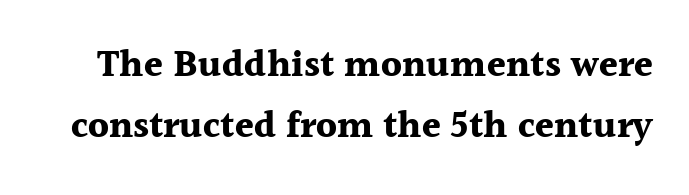
{"serif": "yes", "italic": "no", "bold": "yes", "weight": "bold", "width": "normal", "x_height": "medium", "monospaced": "no", "underline": "no", "line_spacing": "normal", "line_spacing_ratio": 1.61, "letter_spacing": "normal", "letter_spacing_em": 0.0, "glyph_px": 38}
